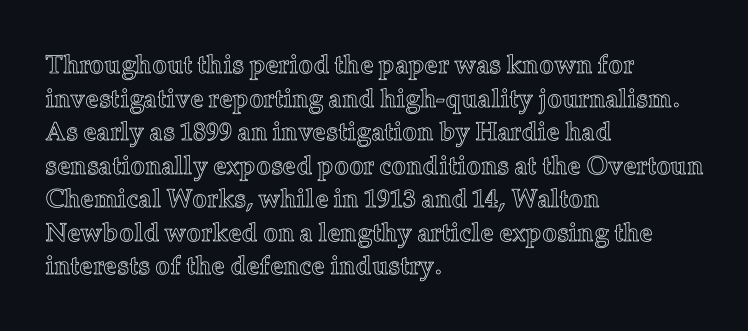
{"italic": "no", "underline": "no", "align": "left", "line_spacing": "normal", "line_spacing_ratio": 1.29, "letter_spacing": "normal", "letter_spacing_em": 0.0, "glyph_px": 26}
